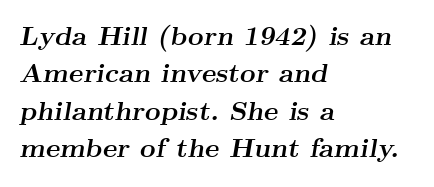
The image shows 27 px bold type, italic (leaning right); set left-aligned, normal line spacing (1.38x), normal letter spacing, not underlined.
